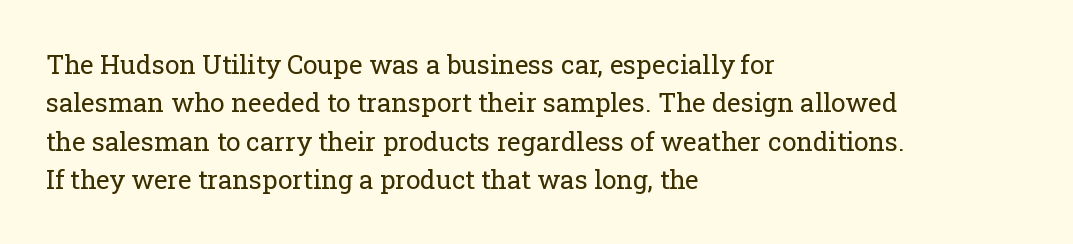
Leftover space on each line is placed entirely after the last word. The font sits on the lighter half of the weight spectrum, regular included. Here the glyphs are tracked normally, forming tight word shapes. Evenly set lines give the paragraph a standard silhouette. The area under the type is left untouched. The letters stand upright; this is a roman face.
